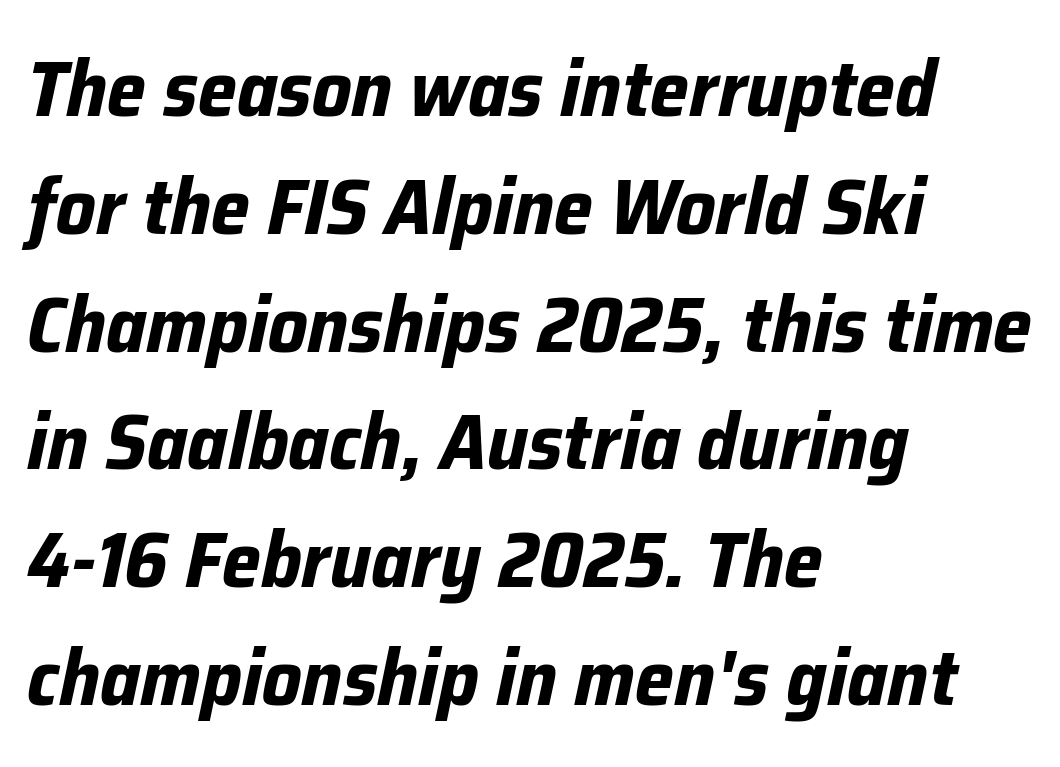
{"italic": "yes", "lean": "right", "slant_degrees": 12, "bold": "yes", "weight": "bold", "width": "normal", "stroke_contrast": "low", "x_height": "medium", "monospaced": "no", "underline": "no", "align": "left", "line_spacing": "normal", "line_spacing_ratio": 1.51, "letter_spacing": "normal", "letter_spacing_em": 0.0, "glyph_px": 78}
